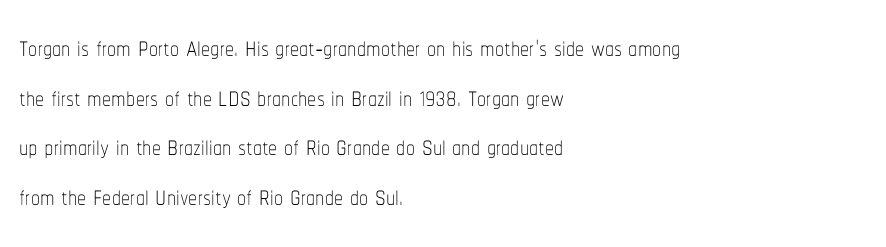
Q: Is the text bold? A: No.
Q: Is the text italic (slanted)? A: No, it is upright.
Q: Is the text underlined? A: No.
Q: How is the paragraph aligned? A: Left-aligned.
Q: Is the spacing between letters normal or unusually wide? A: Normal.
Q: Is the spacing between lines tight, normal or loose? A: Normal.
Q: Width (condensed, normal, or wide)? A: Condensed.
Q: Stroke contrast? A: Low.
Q: x-height? A: Medium.
Q: Monospaced? A: No.
